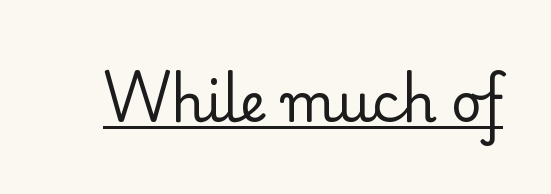
{"serif": "yes", "italic": "no", "bold": "no", "weight": "regular", "width": "normal", "stroke_contrast": "low", "x_height": "small", "monospaced": "no", "underline": "yes", "letter_spacing": "normal", "letter_spacing_em": 0.0, "glyph_px": 53}
